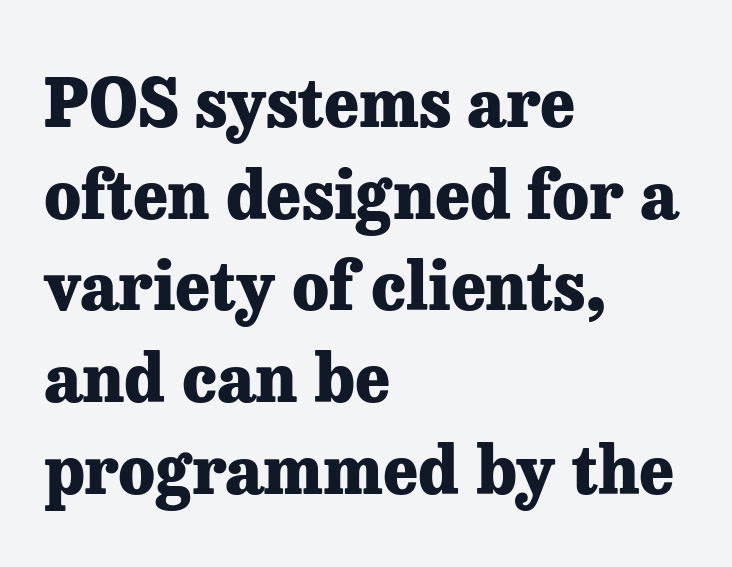
{"serif": "yes", "italic": "no", "bold": "yes", "weight": "heavy", "width": "normal", "stroke_contrast": "low", "x_height": "medium", "monospaced": "no", "underline": "no", "align": "left", "line_spacing": "normal", "line_spacing_ratio": 1.39, "letter_spacing": "normal", "letter_spacing_em": 0.0, "glyph_px": 66}
